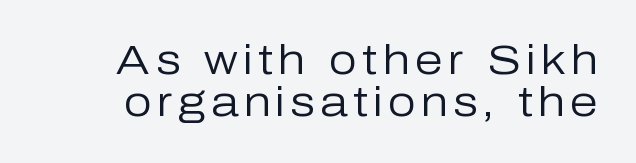
The image shows 40 px regular-weight sans-serif type, upright; set tight line spacing (1.04x), not underlined; low stroke contrast and a medium x-height.
